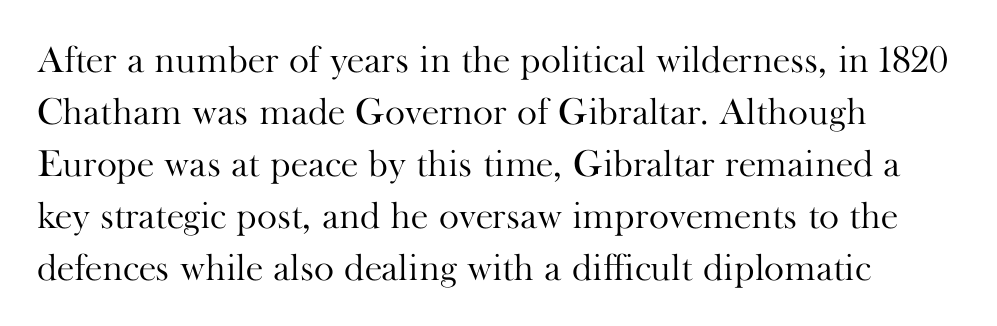
Q: Is the text bold? A: No.
Q: Is the text italic (slanted)? A: No, it is upright.
Q: Is the typeface a serif or a sans-serif typeface? A: Serif.
Q: Is the text underlined? A: No.
Q: How is the paragraph aligned? A: Left-aligned.
Q: Is the spacing between letters normal or unusually wide? A: Normal.
Q: Is the spacing between lines tight, normal or loose? A: Normal.
Q: Width (condensed, normal, or wide)? A: Normal.
Q: Stroke contrast? A: High.
Q: x-height? A: Small.
Q: Monospaced? A: No.
